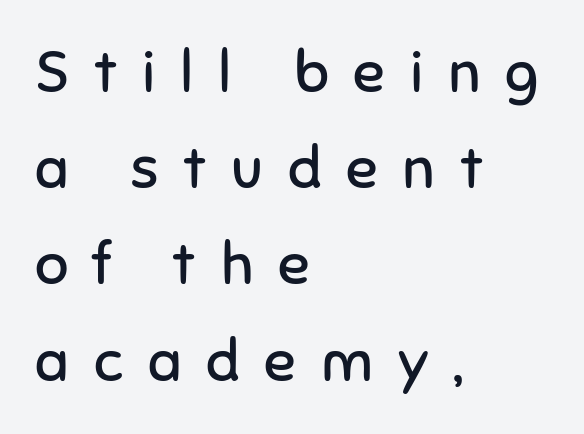
The image shows 59 px regular-weight sans-serif type, upright; set left-aligned, normal line spacing (1.63x), unusually wide letter spacing (+0.42 em), not underlined; low stroke contrast and a medium x-height.
